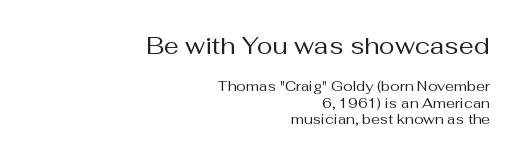
Q: Is the text bold? A: No.
Q: Is the text italic (slanted)? A: No, it is upright.
Q: Is the text underlined? A: No.
Q: How is the paragraph aligned? A: Right-aligned.
Q: Is the spacing between letters normal or unusually wide? A: Normal.
Q: Which block of text is set in a larger size, the first (top) or the second (bottom)? A: The first (top) one.
